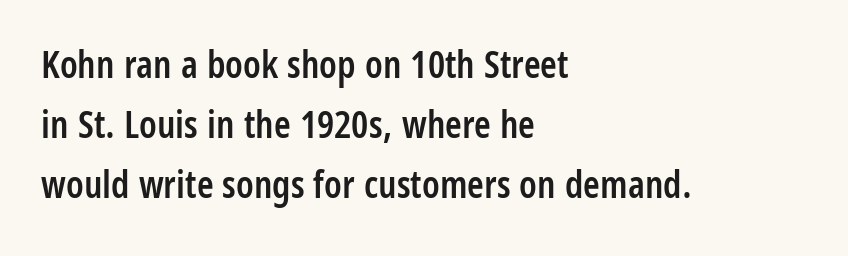
{"serif": "no", "italic": "no", "bold": "semi", "weight": "semibold", "width": "condensed", "stroke_contrast": "low", "x_height": "large", "monospaced": "no", "underline": "no", "align": "left", "line_spacing": "normal", "line_spacing_ratio": 1.58, "letter_spacing": "normal", "letter_spacing_em": 0.0, "glyph_px": 38}
